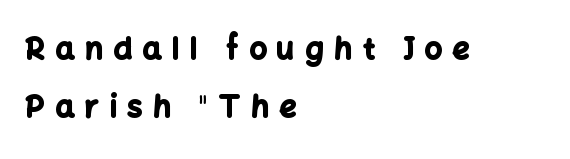
The image shows 30 px bold sans-serif type, upright; set left-aligned, loose line spacing (1.92x), unusually wide letter spacing (+0.36 em), not underlined; low stroke contrast and a medium x-height.
